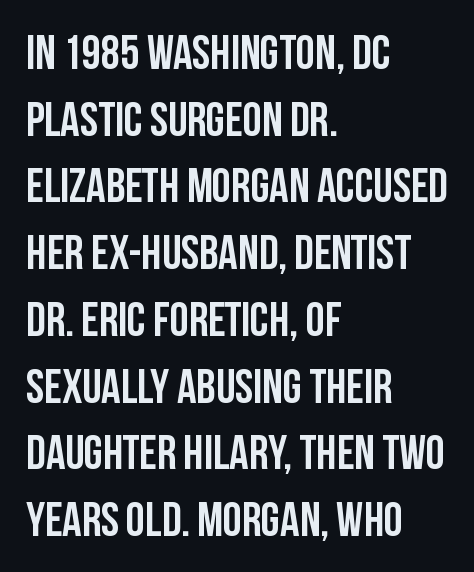
The image shows 48 px semibold, condensed sans-serif type, upright; set left-aligned, normal line spacing (1.39x), normal letter spacing, not underlined; low stroke contrast and a large x-height.
